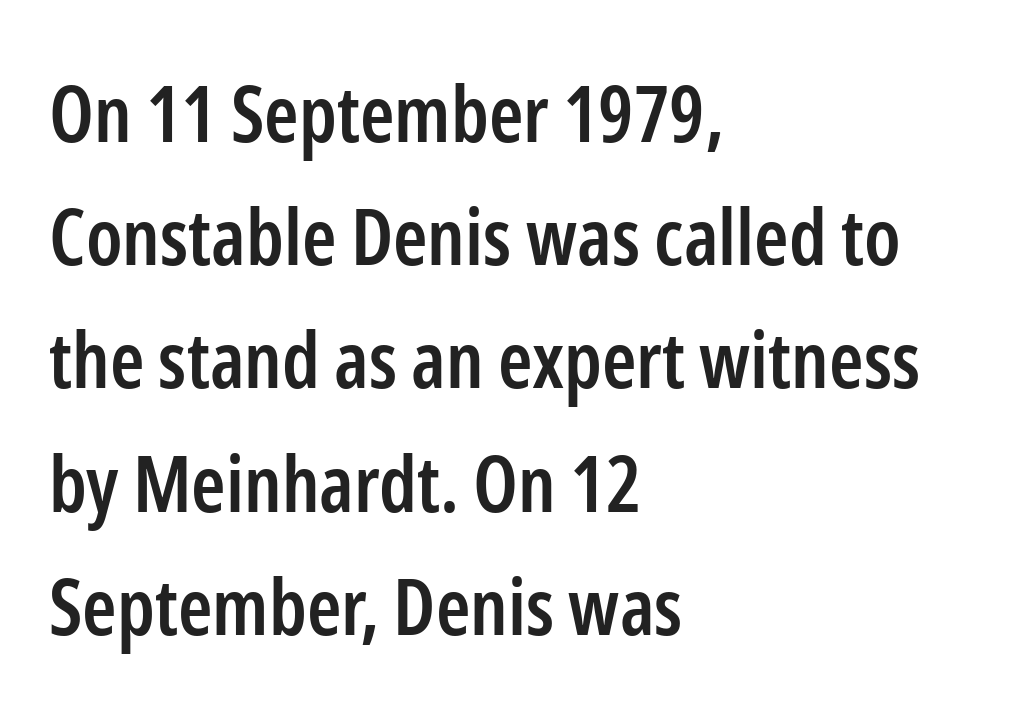
The image shows 78 px semibold, condensed sans-serif type, upright; set left-aligned, normal line spacing (1.58x), normal letter spacing, not underlined; low stroke contrast and a medium x-height.
